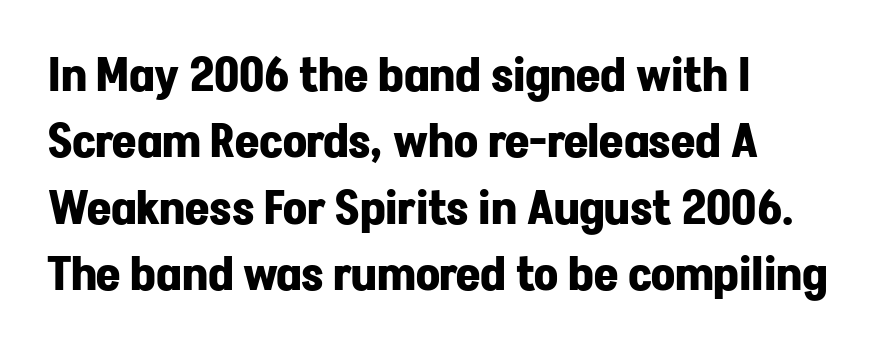
The image shows 47 px bold sans-serif type, upright; set left-aligned, normal line spacing (1.41x), normal letter spacing, not underlined; low stroke contrast and a medium x-height.
